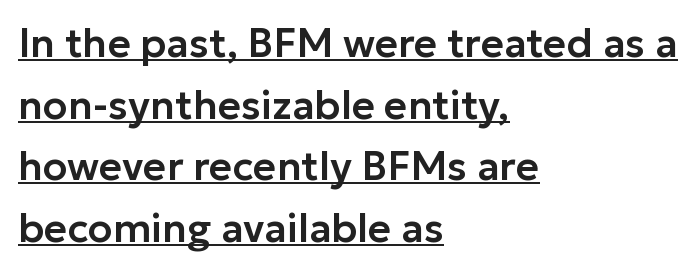
Q: Is the text italic (slanted)? A: No, it is upright.
Q: Is the typeface a serif or a sans-serif typeface? A: Sans-serif.
Q: Is the text underlined? A: Yes.
Q: How is the paragraph aligned? A: Left-aligned.
Q: Is the spacing between letters normal or unusually wide? A: Normal.
Q: Is the spacing between lines tight, normal or loose? A: Normal.
Q: Width (condensed, normal, or wide)? A: Normal.
Q: Stroke contrast? A: Low.
Q: x-height? A: Medium.
Q: Monospaced? A: No.
